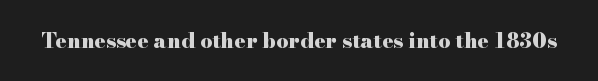
The image shows 21 px bold type, upright; set normal letter spacing, not underlined.
